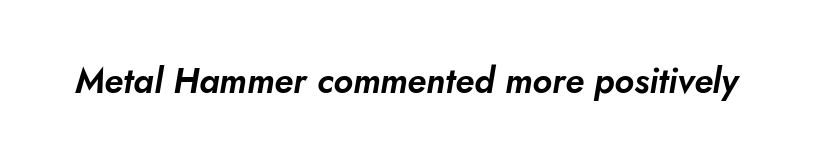
Q: Is the text italic (slanted)? A: Yes, it leans right by about 10 degrees.
Q: Is the text underlined? A: No.
Q: Is the spacing between letters normal or unusually wide? A: Normal.
Q: Width (condensed, normal, or wide)? A: Normal.
Q: Stroke contrast? A: Low.
Q: x-height? A: Small.
Q: Monospaced? A: No.
